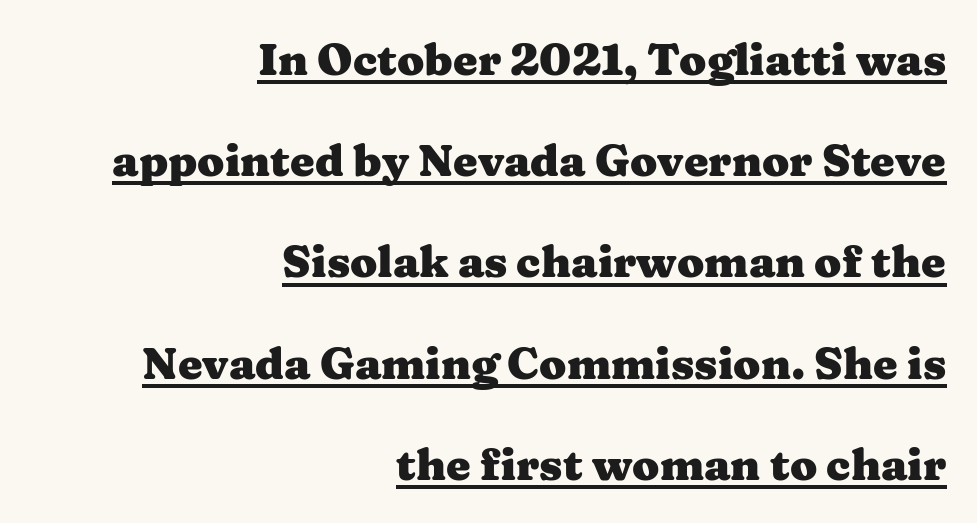
{"serif": "yes", "italic": "no", "bold": "yes", "weight": "heavy", "width": "wide", "stroke_contrast": "medium", "x_height": "medium", "monospaced": "no", "underline": "yes", "align": "right", "line_spacing": "loose", "line_spacing_ratio": 2.3, "letter_spacing": "normal", "letter_spacing_em": 0.0, "glyph_px": 44}
